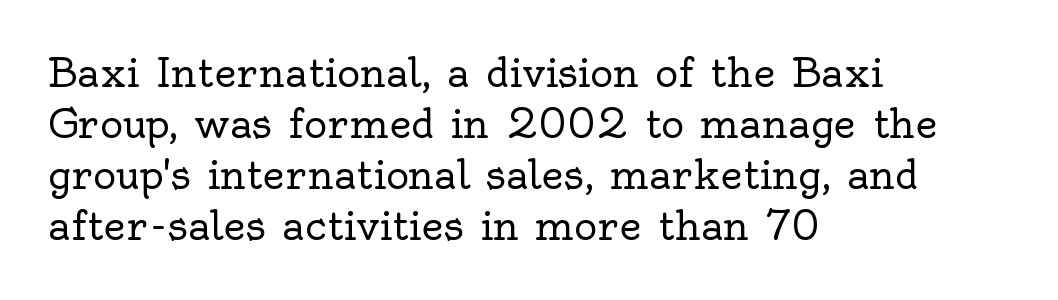
Has an underline been added? It has not. These lines are composed in type with serifs. Nope, not italic — everything's standing straight. Stems and bowls with no extra thickness — not bold. Typeset ragged right — the left edge is the straight one. Note the varied advance widths — an 'i' is clearly narrower than an 'm'.
